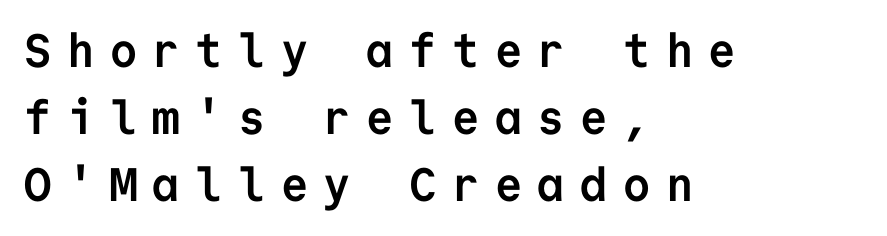
Q: Is the text bold? A: Yes.
Q: Is the text italic (slanted)? A: No, it is upright.
Q: Is the typeface a serif or a sans-serif typeface? A: Sans-serif.
Q: Is the text underlined? A: No.
Q: How is the paragraph aligned? A: Left-aligned.
Q: Is the spacing between letters normal or unusually wide? A: Unusually wide.
Q: Is the spacing between lines tight, normal or loose? A: Normal.
Q: Width (condensed, normal, or wide)? A: Normal.
Q: Stroke contrast? A: Low.
Q: x-height? A: Medium.
Q: Monospaced? A: Yes.
